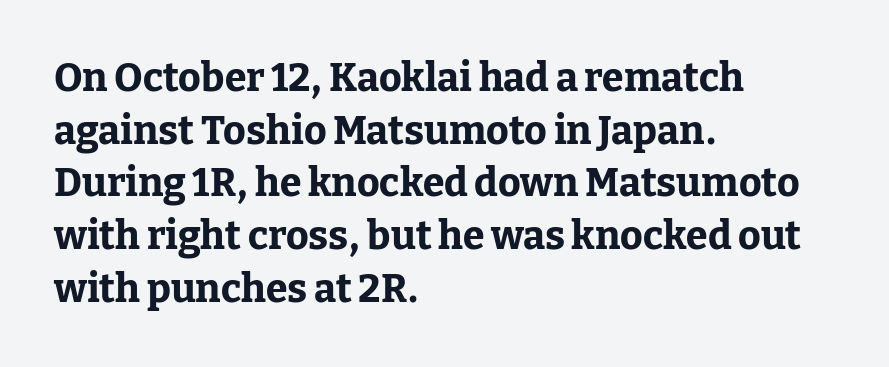
The image shows 39 px bold serif type, upright; set left-aligned, normal line spacing (1.35x), normal letter spacing, not underlined; low stroke contrast and a medium x-height.
